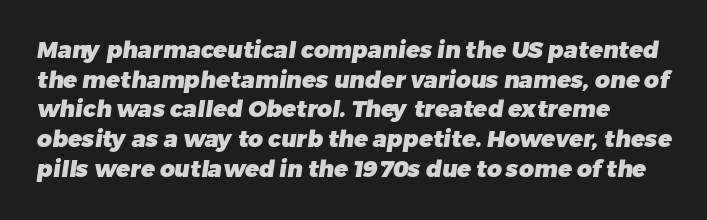
Plain, unruled lines of type. What weight is shown? A full bold with thick strokes. Rows of type keep a routine distance in the vertical direction. Students, note that the glyphs here touch the page at normal intervals. In CSS terms this would be text-align: left.
